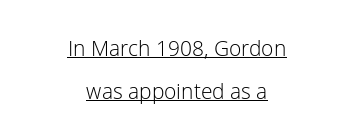
The image shows 21 px text type, upright; set centered, loose line spacing (2.04x), normal letter spacing, underlined.
